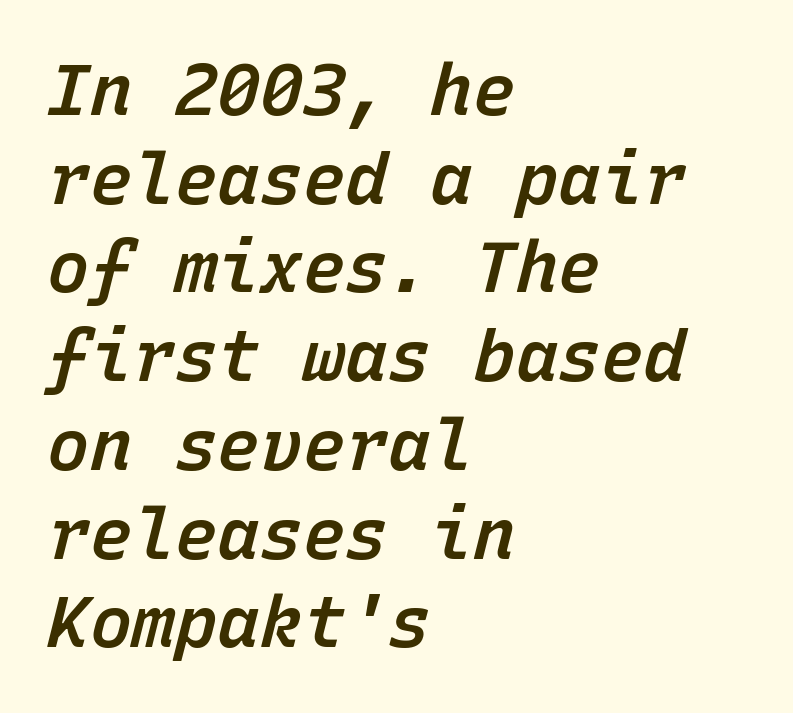
Q: Is the text bold? A: Semi-bold.
Q: Is the text italic (slanted)? A: Yes, it leans right by about 15 degrees.
Q: Is the text underlined? A: No.
Q: How is the paragraph aligned? A: Left-aligned.
Q: Is the spacing between letters normal or unusually wide? A: Normal.
Q: Is the spacing between lines tight, normal or loose? A: Normal.
Q: Width (condensed, normal, or wide)? A: Normal.
Q: Stroke contrast? A: Low.
Q: x-height? A: Medium.
Q: Monospaced? A: Yes.
